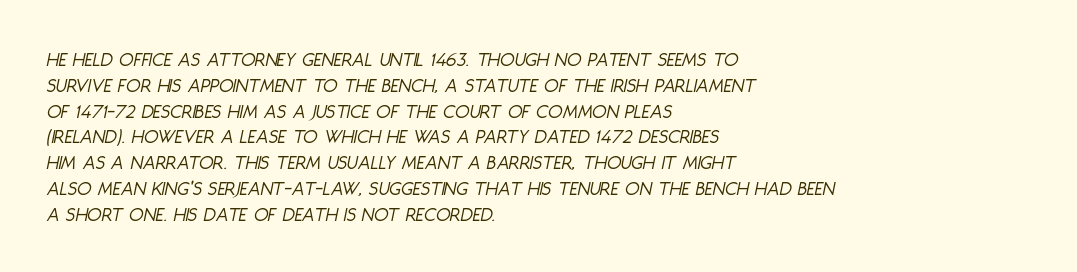
Q: Is the text bold? A: No.
Q: Is the text italic (slanted)? A: Yes, it leans right by about 11 degrees.
Q: Is the text underlined? A: No.
Q: How is the paragraph aligned? A: Left-aligned.
Q: Is the spacing between letters normal or unusually wide? A: Normal.
